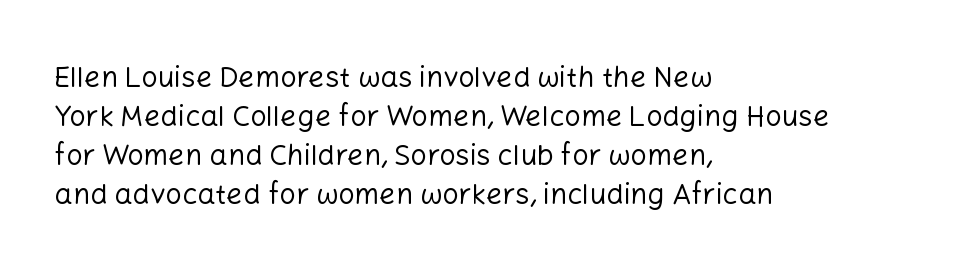
{"serif": "no", "italic": "no", "bold": "no", "weight": "regular", "width": "normal", "stroke_contrast": "low", "x_height": "medium", "monospaced": "no", "underline": "no", "align": "left", "line_spacing": "normal", "line_spacing_ratio": 1.34, "letter_spacing": "normal", "letter_spacing_em": 0.0, "glyph_px": 29}
